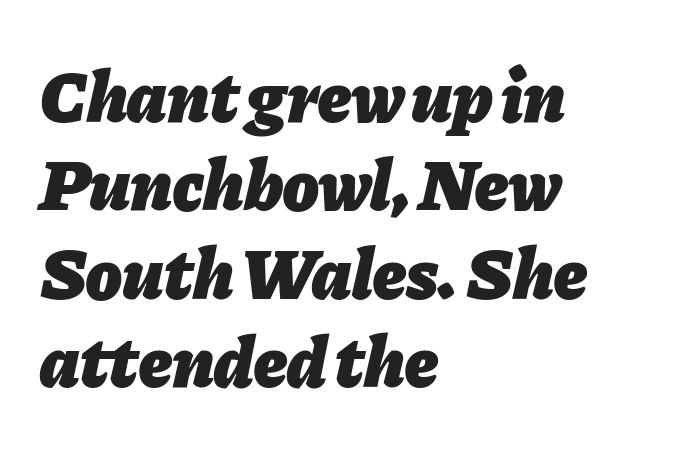
Q: Is the text bold? A: Yes.
Q: Is the text italic (slanted)? A: Yes, it leans right by about 11 degrees.
Q: Is the text underlined? A: No.
Q: How is the paragraph aligned? A: Left-aligned.
Q: Is the spacing between letters normal or unusually wide? A: Normal.
Q: Width (condensed, normal, or wide)? A: Normal.
Q: Stroke contrast? A: Low.
Q: x-height? A: Medium.
Q: Monospaced? A: No.
